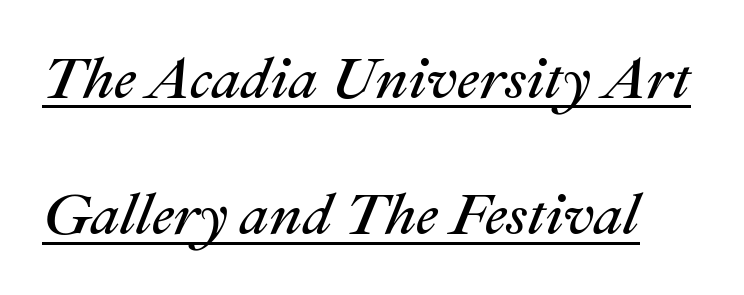
{"italic": "yes", "lean": "right", "slant_degrees": 22, "bold": "no", "weight": "regular", "width": "normal", "stroke_contrast": "medium", "x_height": "medium", "monospaced": "no", "underline": "yes", "line_spacing": "loose", "line_spacing_ratio": 2.35, "letter_spacing": "normal", "letter_spacing_em": 0.0, "glyph_px": 58}
